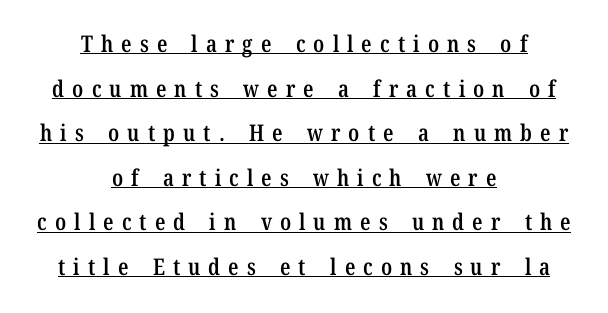
Q: Is the text bold? A: Semi-bold.
Q: Is the text italic (slanted)? A: No, it is upright.
Q: Is the text underlined? A: Yes.
Q: How is the paragraph aligned? A: Centered.
Q: Is the spacing between letters normal or unusually wide? A: Unusually wide.
Q: Is the spacing between lines tight, normal or loose? A: Loose.
